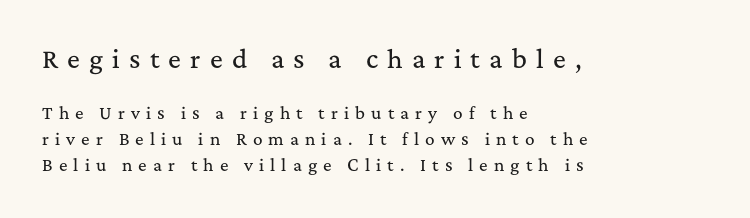
Q: Is the text italic (slanted)? A: No, it is upright.
Q: Is the text underlined? A: No.
Q: How is the paragraph aligned? A: Left-aligned.
Q: Is the spacing between letters normal or unusually wide? A: Unusually wide.
Q: Is the spacing between lines tight, normal or loose? A: Normal.
Q: Which block of text is set in a larger size, the first (top) or the second (bottom)? A: The first (top) one.
